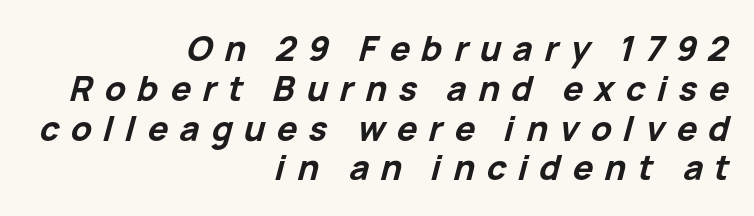
The image shows 34 px bold type, italic (leaning right); set right-aligned, line spacing 1.17x, unusually wide letter spacing (+0.34 em), not underlined; low stroke contrast and a medium x-height.
